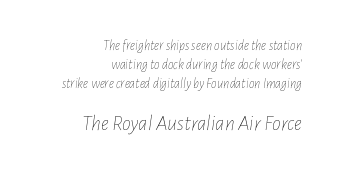
Q: Is the text bold? A: No.
Q: Is the text italic (slanted)? A: Yes, it leans right by about 7 degrees.
Q: Is the text underlined? A: No.
Q: How is the paragraph aligned? A: Right-aligned.
Q: Is the spacing between letters normal or unusually wide? A: Normal.
Q: Is the spacing between lines tight, normal or loose? A: Normal.
Q: Which block of text is set in a larger size, the first (top) or the second (bottom)? A: The second (bottom) one.
